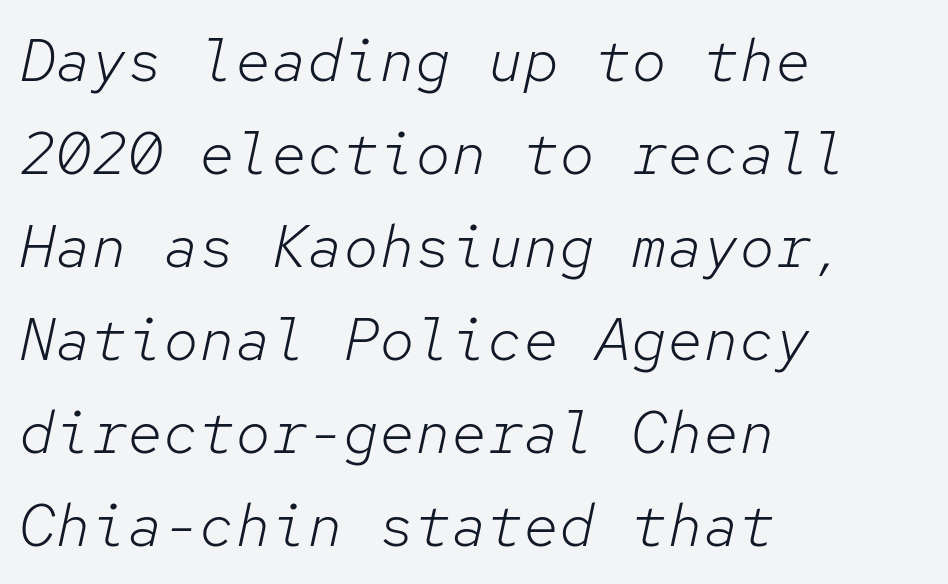
The image shows 60 px light type, italic (leaning right), monospaced; set left-aligned, normal line spacing (1.55x), normal letter spacing, not underlined; low stroke contrast and a medium x-height.
